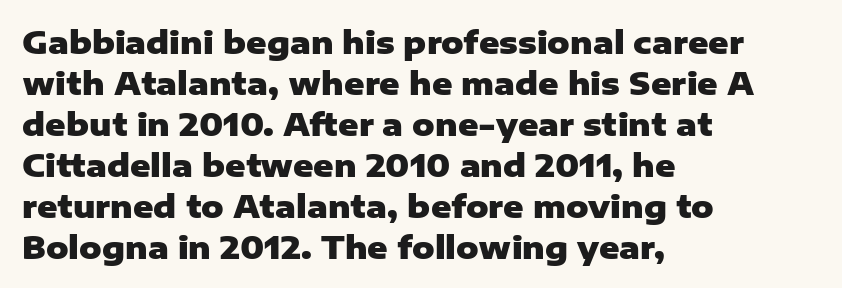
{"serif": "no", "italic": "no", "bold": "yes", "weight": "heavy", "width": "normal", "stroke_contrast": "low", "x_height": "medium", "monospaced": "no", "underline": "no", "align": "left", "line_spacing": "normal", "line_spacing_ratio": 1.32, "letter_spacing": "normal", "letter_spacing_em": 0.0, "glyph_px": 31}
